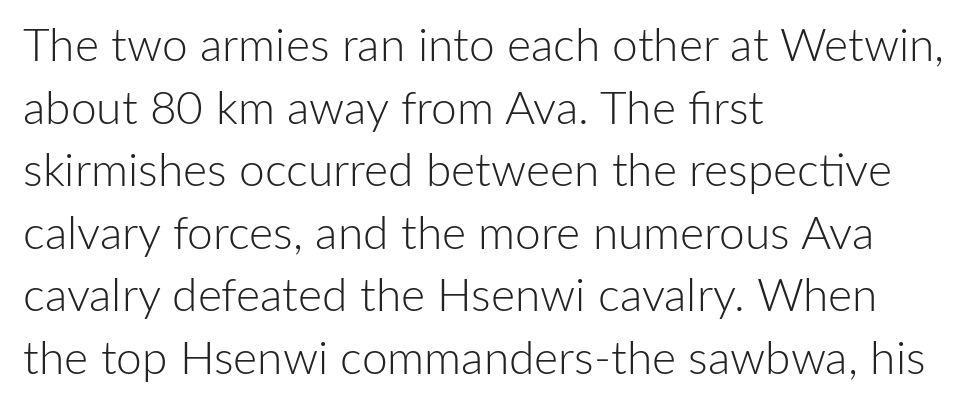
The image shows 46 px light sans-serif type, upright; set left-aligned, normal line spacing (1.36x), normal letter spacing, not underlined; low stroke contrast and a medium x-height.
